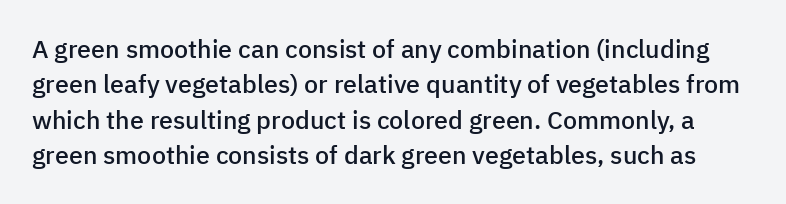
Q: Is the text bold? A: Semi-bold.
Q: Is the text italic (slanted)? A: No, it is upright.
Q: Is the text underlined? A: No.
Q: Is the spacing between letters normal or unusually wide? A: Normal.
Q: Is the spacing between lines tight, normal or loose? A: Normal.
